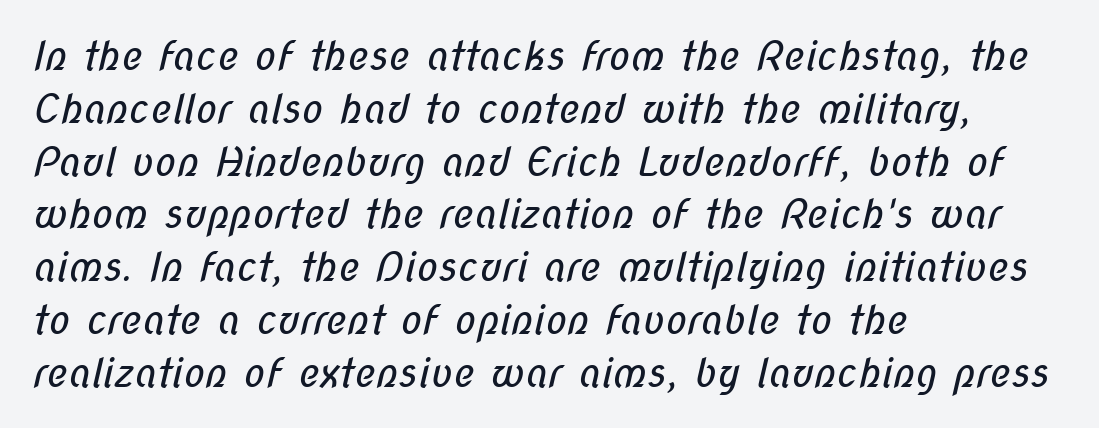
Q: Is the text bold? A: No.
Q: Is the typeface a serif or a sans-serif typeface? A: Sans-serif.
Q: Is the text underlined? A: No.
Q: How is the paragraph aligned? A: Left-aligned.
Q: Is the spacing between letters normal or unusually wide? A: Normal.
Q: Is the spacing between lines tight, normal or loose? A: Normal.
Q: Width (condensed, normal, or wide)? A: Condensed.
Q: Stroke contrast? A: Low.
Q: x-height? A: Medium.
Q: Monospaced? A: No.
